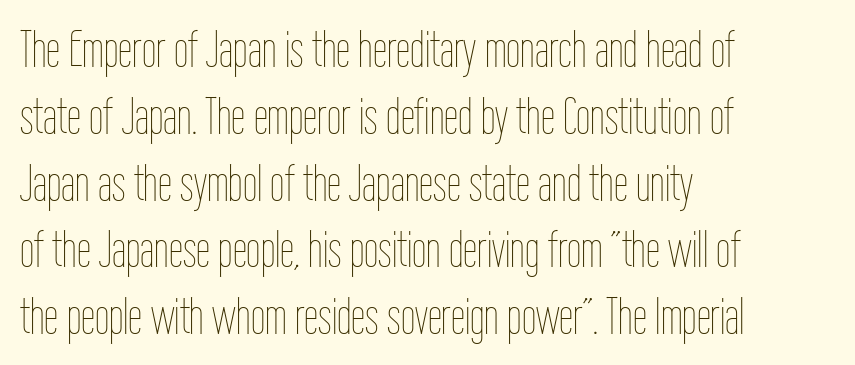
{"italic": "no", "bold": "no", "weight": "thin", "width": "condensed", "stroke_contrast": "low", "x_height": "medium", "monospaced": "no", "underline": "no", "align": "left", "line_spacing": "normal", "line_spacing_ratio": 1.31, "letter_spacing": "normal", "letter_spacing_em": 0.0, "glyph_px": 51}
